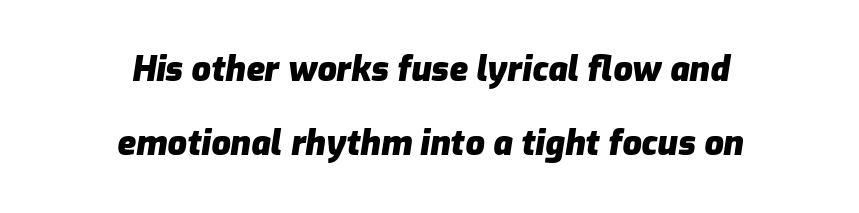
{"italic": "yes", "lean": "right", "slant_degrees": 9, "bold": "yes", "weight": "heavy", "width": "normal", "stroke_contrast": "low", "x_height": "medium", "monospaced": "no", "underline": "no", "align": "center", "line_spacing": "loose", "line_spacing_ratio": 2.17, "letter_spacing": "normal", "letter_spacing_em": 0.0, "glyph_px": 34}
